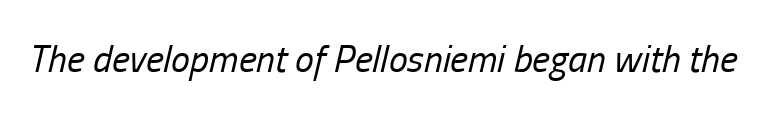
The gaps between neighbouring characters are ordinary and unremarkable. The letters advance in unequal steps, a hallmark of proportional type. Descenders hang freely into open space. The text carries the slant typical of an italic or oblique font.
